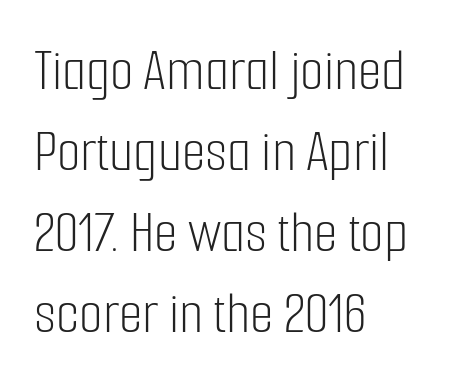
Q: Is the text bold? A: No.
Q: Is the text italic (slanted)? A: No, it is upright.
Q: Is the typeface a serif or a sans-serif typeface? A: Sans-serif.
Q: Is the text underlined? A: No.
Q: How is the paragraph aligned? A: Left-aligned.
Q: Is the spacing between letters normal or unusually wide? A: Normal.
Q: Is the spacing between lines tight, normal or loose? A: Normal.
Q: Width (condensed, normal, or wide)? A: Condensed.
Q: Stroke contrast? A: Low.
Q: x-height? A: Medium.
Q: Monospaced? A: No.
